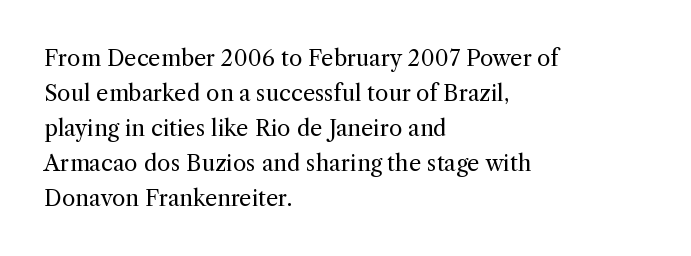
Every stem runs plumb, perpendicular to the baseline. Ink coverage per letter is moderate at most. Does extra space separate the letters? No, they use regular spacing. Line starts are locked; line ends wander. If you measured baseline to baseline, you'd find a middling distance.
